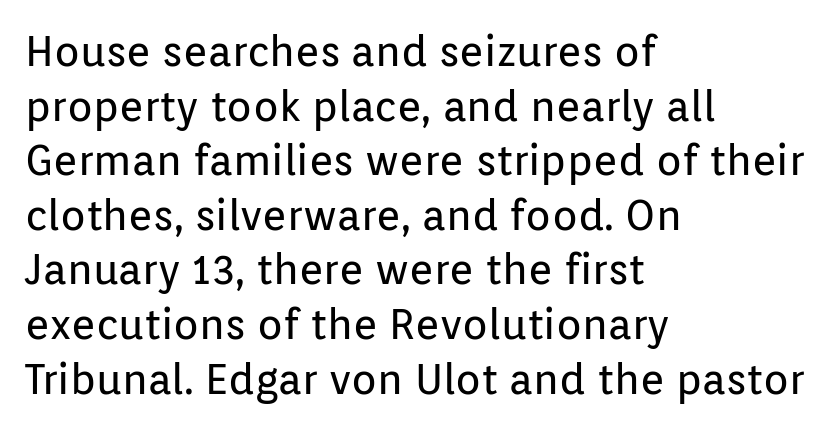
These lines stack with their left ends in a neat column. Is the stroke heavy? The answer is a plain regular-or-lighter. To sum up the face: it is a sans, with no serifs. A typesetter would call this proportional, since set widths differ per character.
